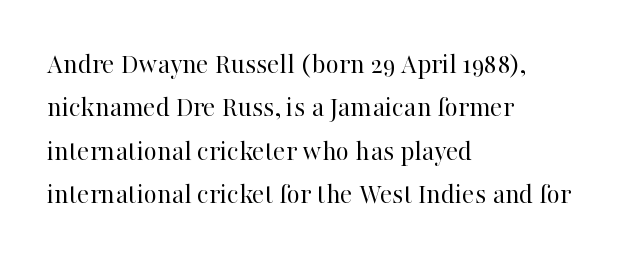
Q: Is the text bold? A: No.
Q: Is the text italic (slanted)? A: No, it is upright.
Q: Is the typeface a serif or a sans-serif typeface? A: Serif.
Q: Is the text underlined? A: No.
Q: How is the paragraph aligned? A: Left-aligned.
Q: Is the spacing between letters normal or unusually wide? A: Normal.
Q: Is the spacing between lines tight, normal or loose? A: Normal.
Q: Width (condensed, normal, or wide)? A: Normal.
Q: Stroke contrast? A: High.
Q: x-height? A: Medium.
Q: Monospaced? A: No.
